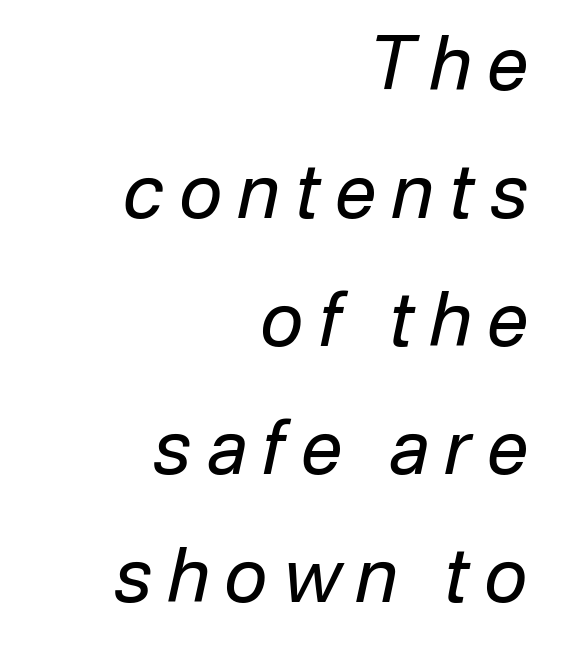
{"italic": "yes", "lean": "right", "slant_degrees": 12, "bold": "no", "weight": "regular", "width": "normal", "stroke_contrast": "low", "x_height": "medium", "monospaced": "no", "underline": "no", "align": "right", "line_spacing_ratio": 1.73, "letter_spacing": "wide", "letter_spacing_em": 0.21, "glyph_px": 74}
